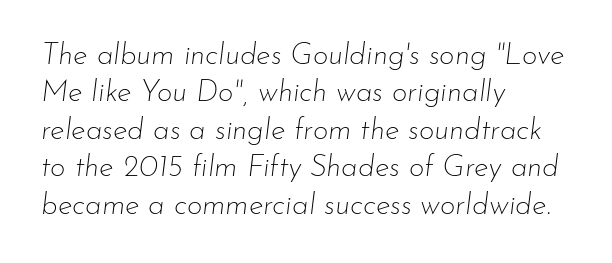
{"italic": "yes", "lean": "right", "slant_degrees": 7, "bold": "no", "weight": "thin", "width": "normal", "stroke_contrast": "low", "x_height": "small", "monospaced": "no", "underline": "no", "align": "left", "line_spacing": "normal", "line_spacing_ratio": 1.25, "letter_spacing": "normal", "letter_spacing_em": 0.0, "glyph_px": 30}
